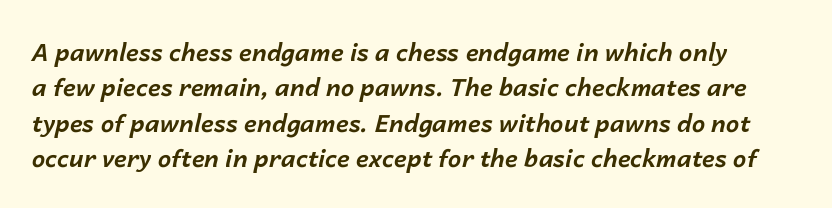
Q: Is the text bold? A: Yes.
Q: Is the text italic (slanted)? A: Yes, it leans right by about 14 degrees.
Q: Is the text underlined? A: No.
Q: Is the spacing between letters normal or unusually wide? A: Normal.
Q: Is the spacing between lines tight, normal or loose? A: Normal.
